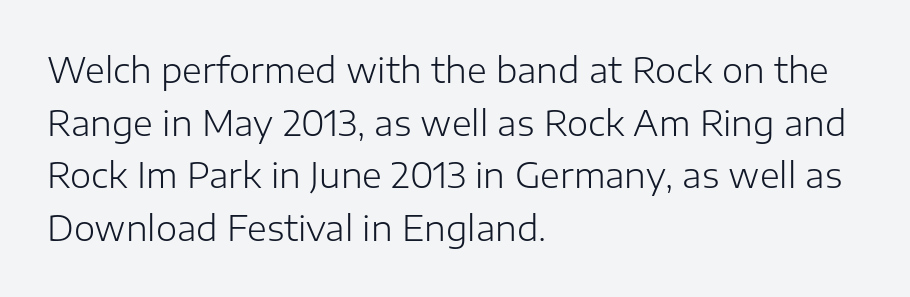
Q: Is the text bold? A: No.
Q: Is the text italic (slanted)? A: No, it is upright.
Q: Is the typeface a serif or a sans-serif typeface? A: Sans-serif.
Q: Is the text underlined? A: No.
Q: How is the paragraph aligned? A: Left-aligned.
Q: Is the spacing between letters normal or unusually wide? A: Normal.
Q: Is the spacing between lines tight, normal or loose? A: Normal.
Q: Width (condensed, normal, or wide)? A: Normal.
Q: Stroke contrast? A: Low.
Q: x-height? A: Medium.
Q: Monospaced? A: No.
